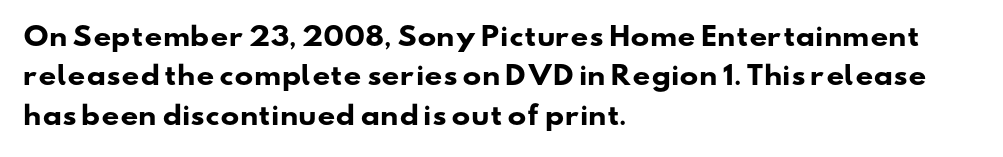
The image shows 25 px bold type; set left-aligned, normal line spacing (1.58x), normal letter spacing, not underlined.
